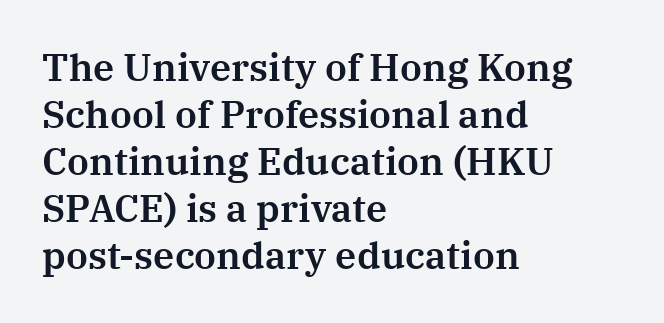
Q: Is the text italic (slanted)? A: No, it is upright.
Q: Is the typeface a serif or a sans-serif typeface? A: Serif.
Q: Is the text underlined? A: No.
Q: How is the paragraph aligned? A: Left-aligned.
Q: Is the spacing between letters normal or unusually wide? A: Normal.
Q: Width (condensed, normal, or wide)? A: Normal.
Q: Stroke contrast? A: Medium.
Q: x-height? A: Medium.
Q: Monospaced? A: No.
